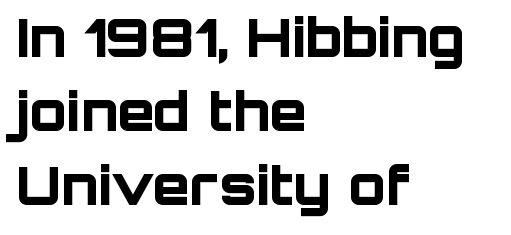
{"serif": "no", "italic": "no", "bold": "yes", "weight": "bold", "width": "normal", "stroke_contrast": "low", "x_height": "large", "monospaced": "no", "underline": "no", "align": "left", "line_spacing": "normal", "line_spacing_ratio": 1.37, "letter_spacing": "normal", "letter_spacing_em": 0.0, "glyph_px": 54}
